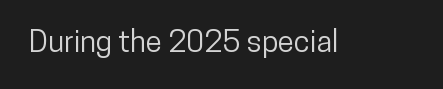
{"serif": "no", "italic": "no", "width": "condensed", "stroke_contrast": "low", "x_height": "medium", "monospaced": "no", "underline": "no", "letter_spacing": "normal", "letter_spacing_em": 0.0, "glyph_px": 30}
